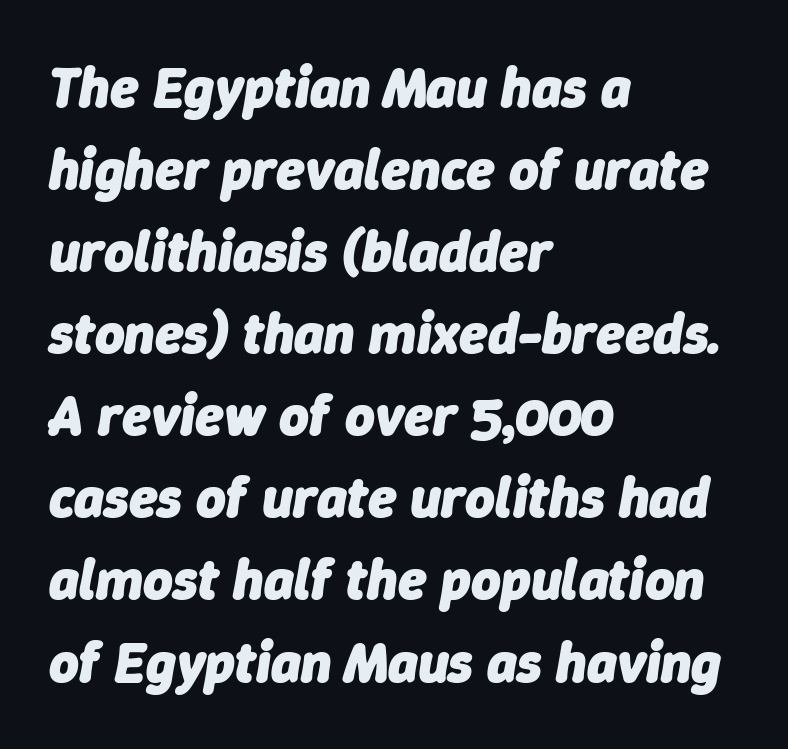
{"italic": "yes", "lean": "right", "slant_degrees": 9, "bold": "yes", "weight": "heavy", "width": "normal", "stroke_contrast": "low", "x_height": "medium", "monospaced": "no", "underline": "no", "align": "left", "line_spacing": "normal", "line_spacing_ratio": 1.44, "letter_spacing": "normal", "letter_spacing_em": 0.0, "glyph_px": 57}
